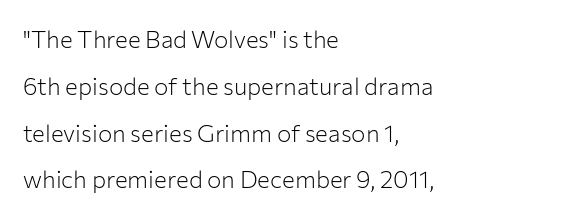
{"italic": "no", "bold": "no", "underline": "no", "align": "left", "line_spacing": "loose", "line_spacing_ratio": 1.95, "letter_spacing": "normal", "letter_spacing_em": 0.0, "glyph_px": 24}
